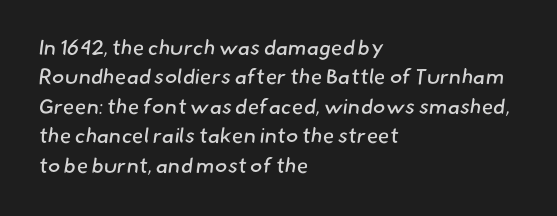
The image shows 21 px text type; set left-aligned, normal line spacing (1.4x), normal letter spacing, not underlined.
